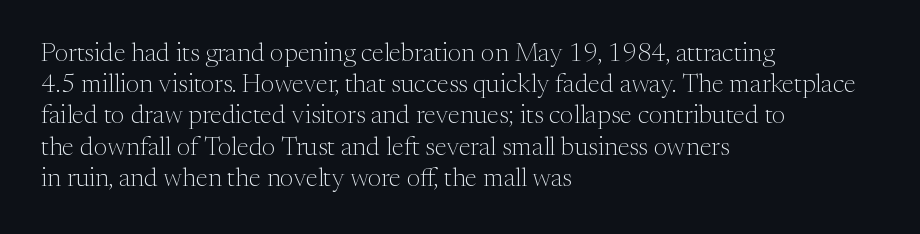
The image shows 26 px text type, upright; set left-aligned, line spacing 1.2x, normal letter spacing, not underlined.
